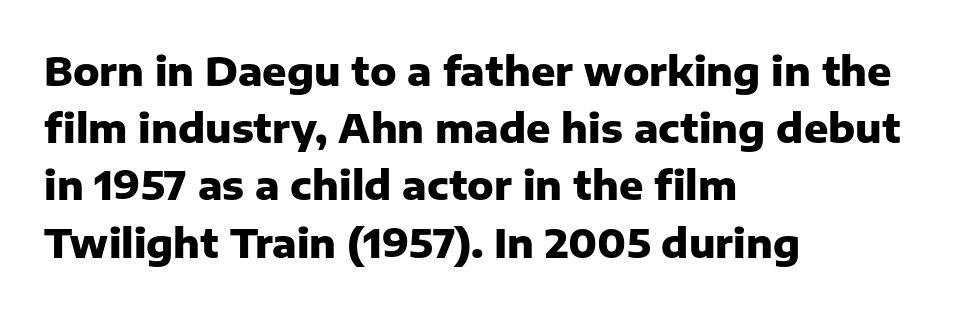
The face used here is proportionally spaced, like ordinary book or web type. I'd describe the lettering as bold — thick and assertive. Has an underline been added? It has not. Rows of type keep a routine distance in the vertical direction. Observe the absence of serifs on each vertical stroke in this sample. Reading down the block, your eye returns to a fixed left position each line.
